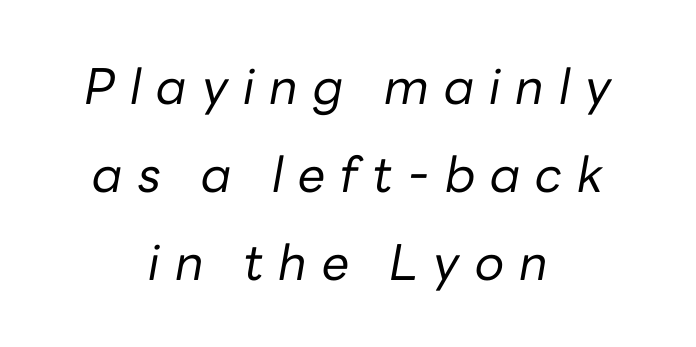
{"italic": "yes", "lean": "right", "slant_degrees": 10, "bold": "no", "weight": "regular", "width": "normal", "stroke_contrast": "low", "x_height": "medium", "monospaced": "no", "underline": "no", "align": "center", "line_spacing_ratio": 1.8, "letter_spacing": "wide", "letter_spacing_em": 0.3, "glyph_px": 49}
